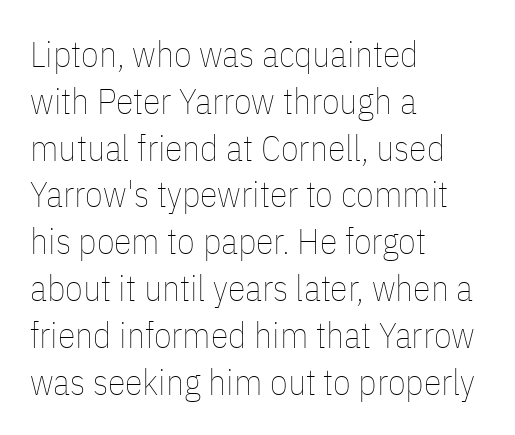
The image shows 36 px thin, condensed type, upright; set left-aligned, normal line spacing (1.3x), normal letter spacing, not underlined; low stroke contrast and a medium x-height.
